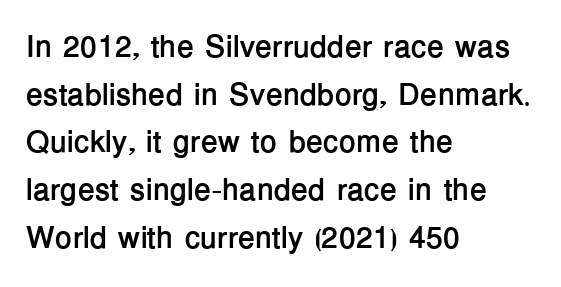
Q: Is the text bold? A: Yes.
Q: Is the text italic (slanted)? A: No, it is upright.
Q: Is the typeface a serif or a sans-serif typeface? A: Sans-serif.
Q: Is the text underlined? A: No.
Q: How is the paragraph aligned? A: Left-aligned.
Q: Is the spacing between letters normal or unusually wide? A: Normal.
Q: Is the spacing between lines tight, normal or loose? A: Normal.
Q: Width (condensed, normal, or wide)? A: Normal.
Q: Stroke contrast? A: Low.
Q: x-height? A: Medium.
Q: Monospaced? A: No.
